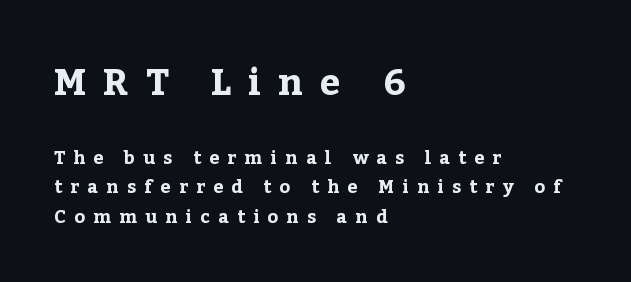
Q: Is the text bold? A: Yes.
Q: Is the text italic (slanted)? A: No, it is upright.
Q: Is the typeface a serif or a sans-serif typeface? A: Serif.
Q: Is the text underlined? A: No.
Q: How is the paragraph aligned? A: Left-aligned.
Q: Is the spacing between letters normal or unusually wide? A: Unusually wide.
Q: Is the spacing between lines tight, normal or loose? A: Normal.
Q: Which block of text is set in a larger size, the first (top) or the second (bottom)? A: The first (top) one.
Q: Width (condensed, normal, or wide)? A: Normal.
Q: Stroke contrast? A: Low.
Q: x-height? A: Medium.
Q: Monospaced? A: No.
